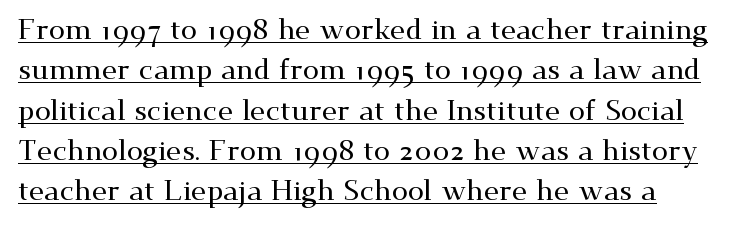
Q: Is the text italic (slanted)? A: No, it is upright.
Q: Is the typeface a serif or a sans-serif typeface? A: Serif.
Q: Is the text underlined? A: Yes.
Q: Is the spacing between letters normal or unusually wide? A: Normal.
Q: Is the spacing between lines tight, normal or loose? A: Normal.
Q: Width (condensed, normal, or wide)? A: Wide.
Q: Stroke contrast? A: Medium.
Q: x-height? A: Small.
Q: Monospaced? A: No.
